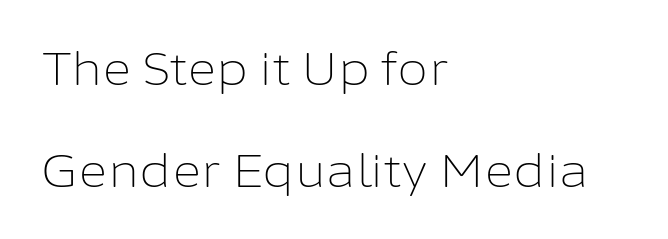
Q: Is the text bold? A: No.
Q: Is the text italic (slanted)? A: No, it is upright.
Q: Is the typeface a serif or a sans-serif typeface? A: Sans-serif.
Q: Is the text underlined? A: No.
Q: How is the paragraph aligned? A: Left-aligned.
Q: Is the spacing between letters normal or unusually wide? A: Normal.
Q: Is the spacing between lines tight, normal or loose? A: Loose.
Q: Width (condensed, normal, or wide)? A: Normal.
Q: Stroke contrast? A: Low.
Q: x-height? A: Medium.
Q: Monospaced? A: No.
